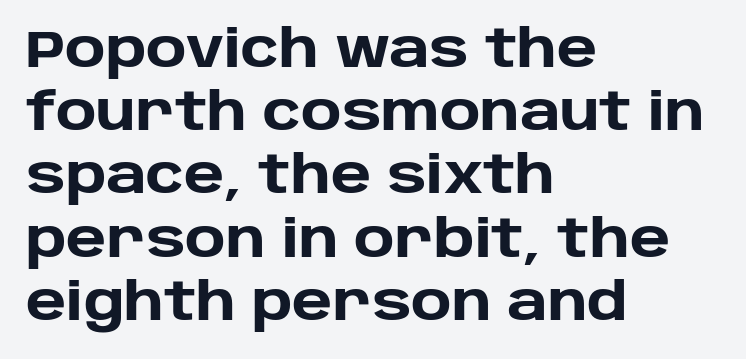
The image shows 51 px heavy sans-serif type, upright; set left-aligned, line spacing 1.24x, normal letter spacing, not underlined; low stroke contrast and a large x-height.
